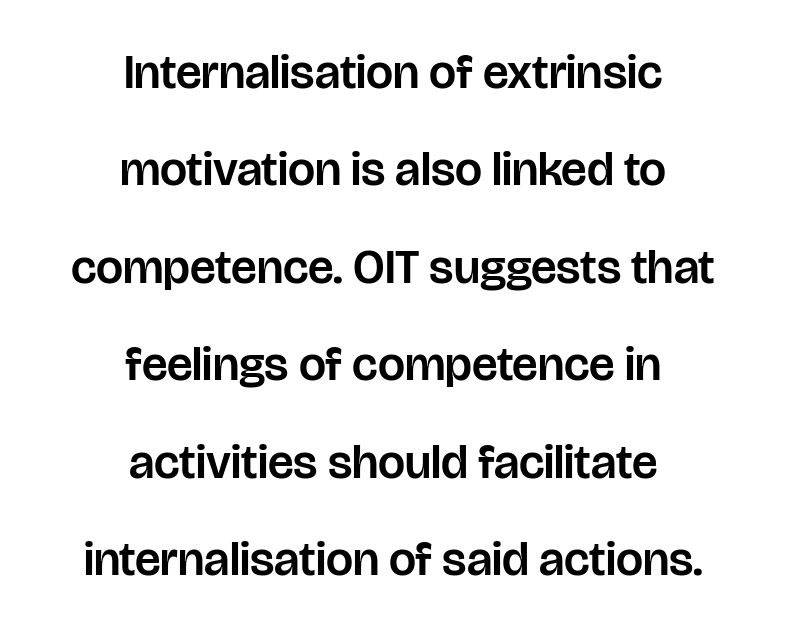
Q: Is the text italic (slanted)? A: No, it is upright.
Q: Is the typeface a serif or a sans-serif typeface? A: Sans-serif.
Q: Is the text underlined? A: No.
Q: How is the paragraph aligned? A: Centered.
Q: Is the spacing between letters normal or unusually wide? A: Normal.
Q: Is the spacing between lines tight, normal or loose? A: Loose.
Q: Width (condensed, normal, or wide)? A: Normal.
Q: Stroke contrast? A: Low.
Q: x-height? A: Large.
Q: Monospaced? A: No.
